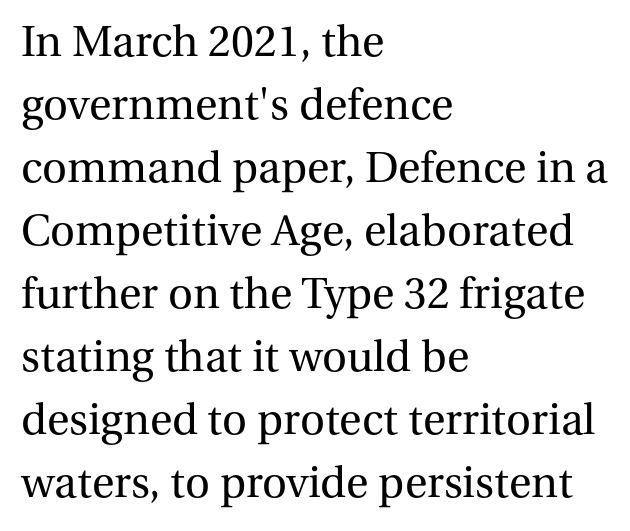
{"serif": "yes", "italic": "no", "bold": "no", "weight": "regular", "width": "normal", "stroke_contrast": "medium", "x_height": "medium", "monospaced": "no", "underline": "no", "align": "left", "line_spacing": "normal", "line_spacing_ratio": 1.37, "letter_spacing": "normal", "letter_spacing_em": 0.0, "glyph_px": 46}
